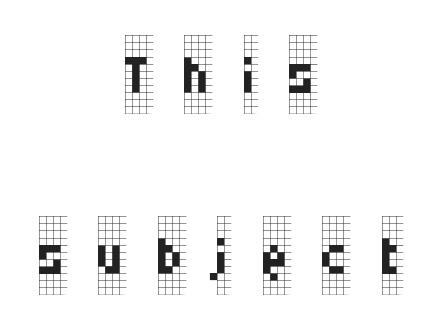
The image shows 78 px regular-weight, condensed serif type, upright; set centered, loose line spacing (2.32x), unusually wide letter spacing (+0.4 em), not underlined; low stroke contrast and a large x-height.
